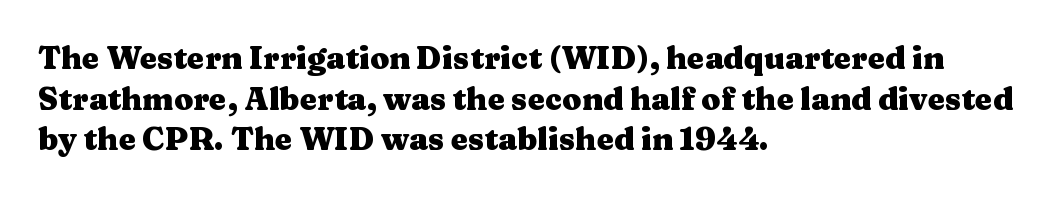
The image shows 31 px heavy, wide serif type, upright; set left-aligned, normal line spacing (1.31x), normal letter spacing, not underlined; medium stroke contrast and a medium x-height.
